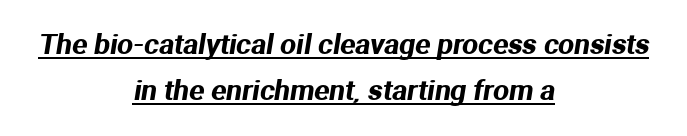
Examine the stroke ends and you'll find no serifs. Note the varied advance widths — an 'i' is clearly narrower than an 'm'. Somebody hit Ctrl+U on this one — the words are underlined. The rendering positions every line midway between the sides. The letterforms sit shoulder to shoulder at normal distance. A typesetter would call this leading conventional body-copy spacing.
